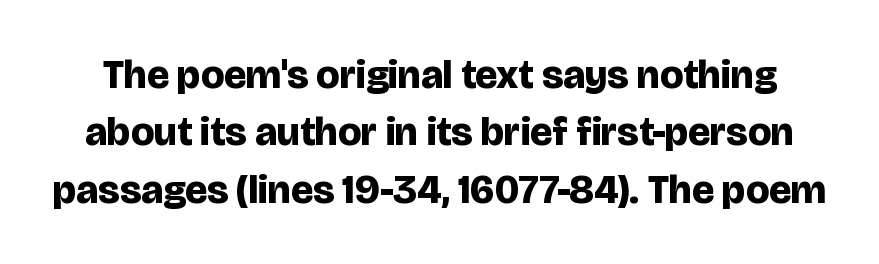
Q: Is the text bold? A: Yes.
Q: Is the text italic (slanted)? A: No, it is upright.
Q: Is the typeface a serif or a sans-serif typeface? A: Sans-serif.
Q: Is the text underlined? A: No.
Q: Is the spacing between letters normal or unusually wide? A: Normal.
Q: Is the spacing between lines tight, normal or loose? A: Normal.
Q: Width (condensed, normal, or wide)? A: Normal.
Q: Stroke contrast? A: Low.
Q: x-height? A: Large.
Q: Monospaced? A: No.
